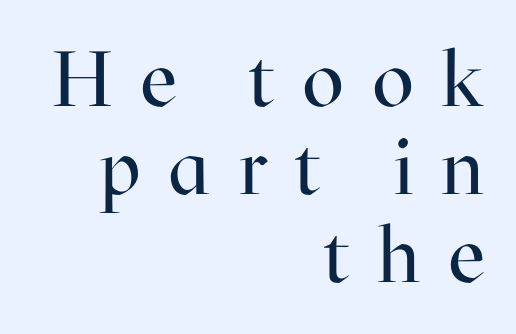
Q: Is the text bold? A: No.
Q: Is the text italic (slanted)? A: No, it is upright.
Q: Is the typeface a serif or a sans-serif typeface? A: Serif.
Q: Is the text underlined? A: No.
Q: How is the paragraph aligned? A: Right-aligned.
Q: Is the spacing between letters normal or unusually wide? A: Unusually wide.
Q: Is the spacing between lines tight, normal or loose? A: Tight.
Q: Width (condensed, normal, or wide)? A: Normal.
Q: Stroke contrast? A: High.
Q: x-height? A: Medium.
Q: Monospaced? A: No.
